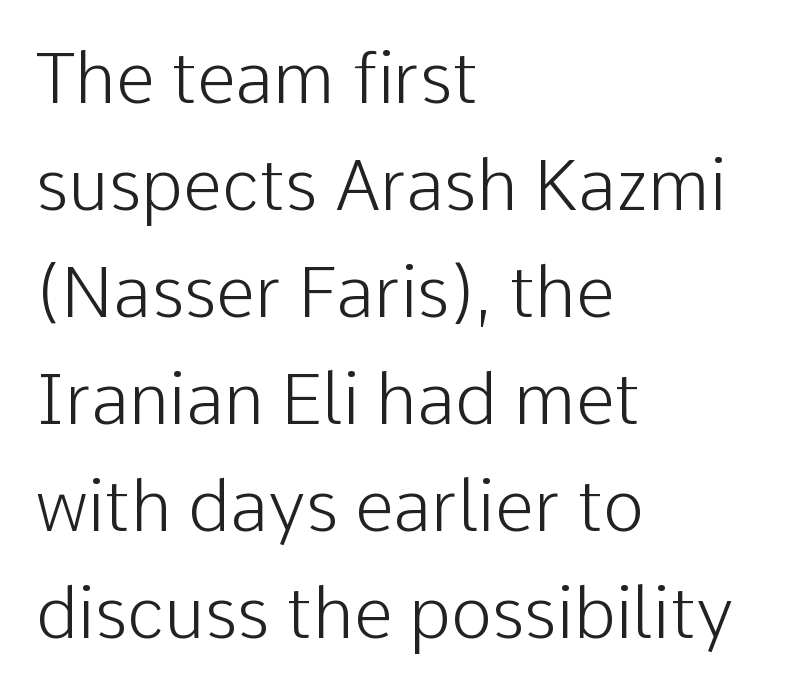
The rag falls on the right side of this text block. Caption: face not bold, strokes unweighted. Descender tails drop into unmarked territory. Notice how descenders clear the ascenders below comfortably — that's standard leading. Each word holds together tightly as a unit, with standard inter-letter gaps. These lines are composed in type without serifs.
